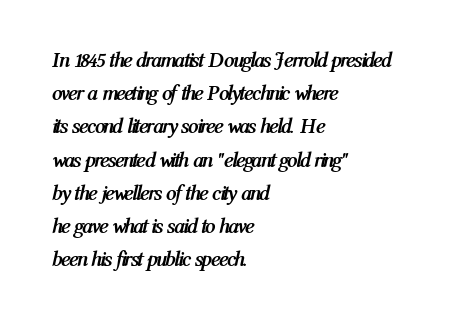
What's the leading like? Ordinary, nothing unusual. Is the block centered? No — it sits flush against the left margin. Inter-character spacing is left at the font's built-in metrics. How heavy is the stroke? Heavy — this is a bold. Lines of text with bare space underneath.
